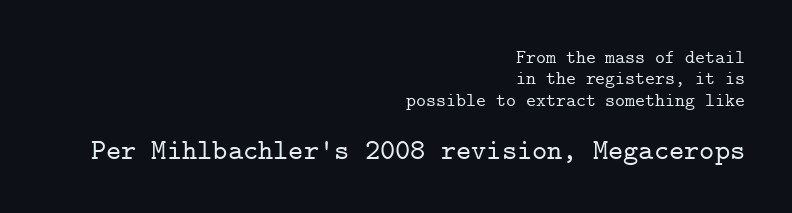
Q: Is the text italic (slanted)? A: No, it is upright.
Q: Is the typeface a serif or a sans-serif typeface? A: Serif.
Q: Is the text underlined? A: No.
Q: How is the paragraph aligned? A: Right-aligned.
Q: Is the spacing between letters normal or unusually wide? A: Normal.
Q: Is the spacing between lines tight, normal or loose? A: Tight.
Q: Which block of text is set in a larger size, the first (top) or the second (bottom)? A: The second (bottom) one.
Q: Width (condensed, normal, or wide)? A: Normal.
Q: Stroke contrast? A: Low.
Q: x-height? A: Medium.
Q: Monospaced? A: Yes.
